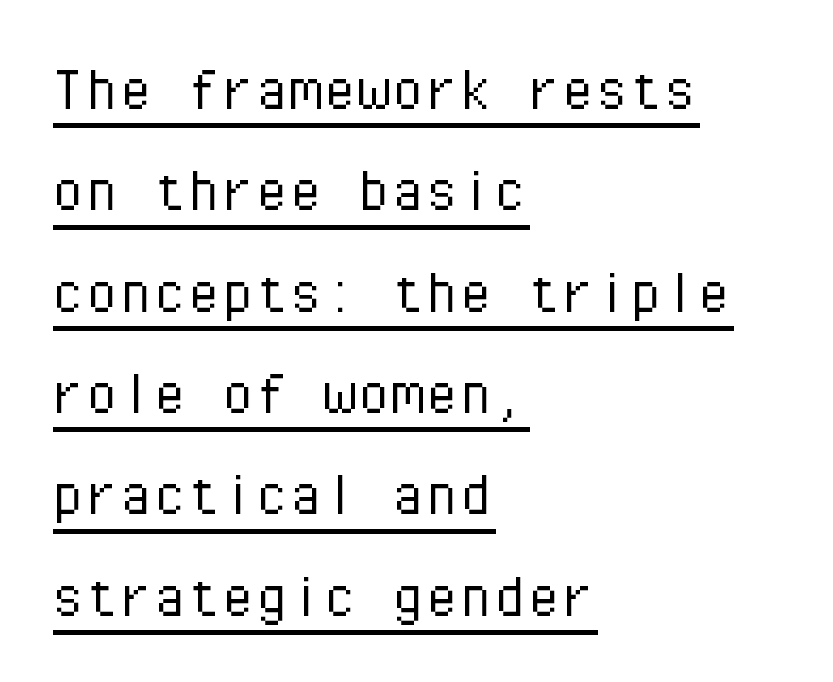
Q: Is the text bold? A: No.
Q: Is the text italic (slanted)? A: No, it is upright.
Q: Is the typeface a serif or a sans-serif typeface? A: Sans-serif.
Q: Is the text underlined? A: Yes.
Q: How is the paragraph aligned? A: Left-aligned.
Q: Is the spacing between letters normal or unusually wide? A: Normal.
Q: Is the spacing between lines tight, normal or loose? A: Normal.
Q: Width (condensed, normal, or wide)? A: Normal.
Q: Stroke contrast? A: Low.
Q: x-height? A: Medium.
Q: Monospaced? A: Yes.
